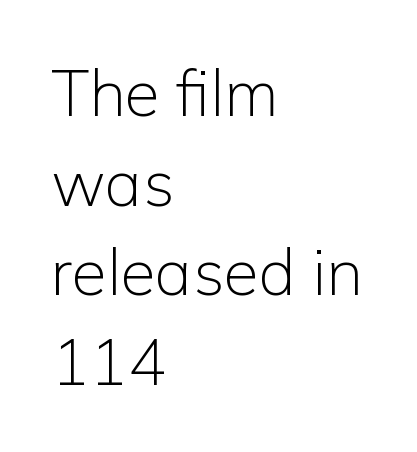
{"serif": "no", "italic": "no", "bold": "no", "weight": "light", "width": "normal", "stroke_contrast": "low", "x_height": "medium", "monospaced": "no", "underline": "no", "align": "left", "line_spacing": "normal", "line_spacing_ratio": 1.4, "letter_spacing": "normal", "letter_spacing_em": 0.0, "glyph_px": 64}
